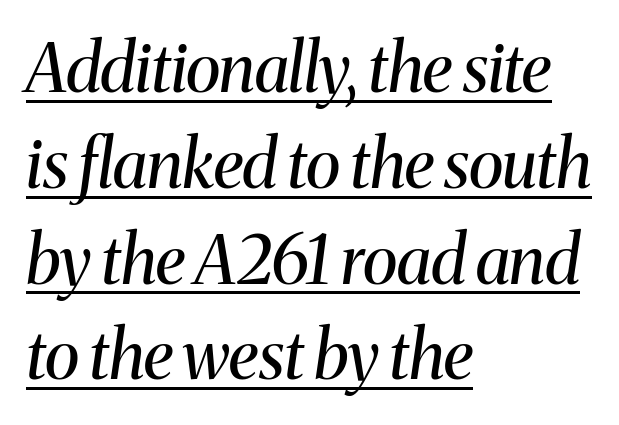
Q: Is the text bold? A: No.
Q: Is the text italic (slanted)? A: Yes, it leans right by about 8 degrees.
Q: Is the typeface a serif or a sans-serif typeface? A: Serif.
Q: Is the text underlined? A: Yes.
Q: How is the paragraph aligned? A: Left-aligned.
Q: Is the spacing between letters normal or unusually wide? A: Normal.
Q: Is the spacing between lines tight, normal or loose? A: Normal.
Q: Width (condensed, normal, or wide)? A: Normal.
Q: Stroke contrast? A: Medium.
Q: x-height? A: Medium.
Q: Monospaced? A: No.
